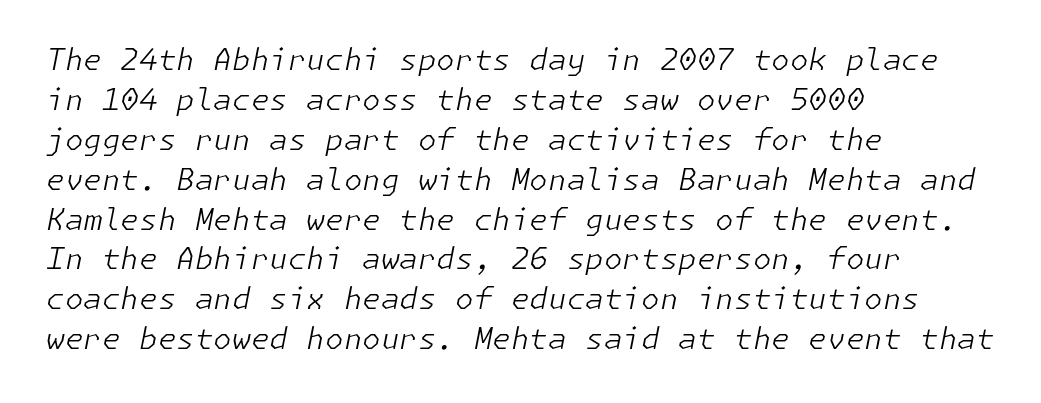
Q: Is the text bold? A: No.
Q: Is the text italic (slanted)? A: Yes, it leans right by about 11 degrees.
Q: Is the text underlined? A: No.
Q: How is the paragraph aligned? A: Left-aligned.
Q: Is the spacing between letters normal or unusually wide? A: Normal.
Q: Is the spacing between lines tight, normal or loose? A: Normal.
Q: Width (condensed, normal, or wide)? A: Normal.
Q: Stroke contrast? A: Low.
Q: x-height? A: Medium.
